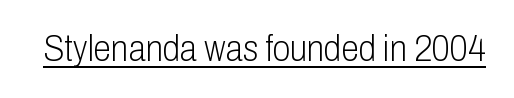
Q: Is the text bold? A: No.
Q: Is the text italic (slanted)? A: No, it is upright.
Q: Is the typeface a serif or a sans-serif typeface? A: Sans-serif.
Q: Is the text underlined? A: Yes.
Q: Is the spacing between letters normal or unusually wide? A: Normal.
Q: Width (condensed, normal, or wide)? A: Condensed.
Q: Stroke contrast? A: Low.
Q: x-height? A: Medium.
Q: Monospaced? A: No.
